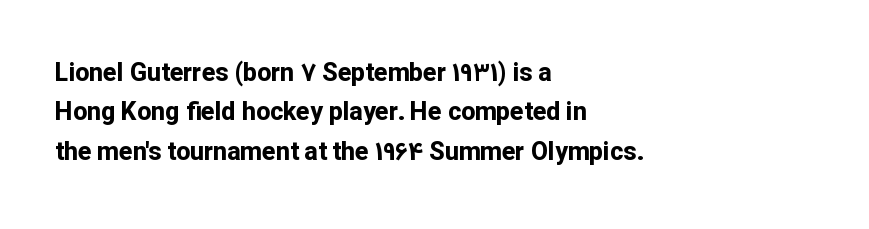
Evenly set lines give the paragraph a standard silhouette. Glance below the letters and you will spot only blank space. Typeset ragged right — the left edge is the straight one. This sample uses plain, unmodified letter spacing. Style check: upright. I'd describe the lettering as bold — thick and assertive.
